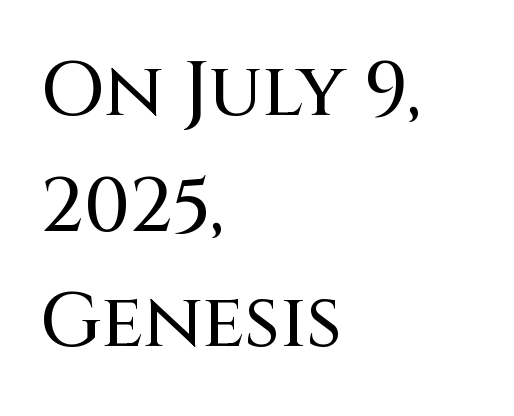
The image shows 76 px sans-serif type, upright; set left-aligned, normal line spacing (1.52x), normal letter spacing, not underlined; medium stroke contrast and a large x-height.
